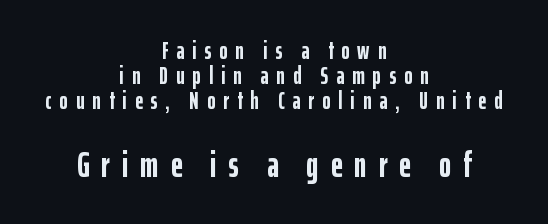
{"serif": "no", "italic": "no", "bold": "yes", "weight": "semibold", "width": "condensed", "stroke_contrast": "low", "x_height": "medium", "monospaced": "no", "underline": "no", "align": "center", "line_spacing": "tight", "line_spacing_ratio": 1.0, "letter_spacing": "wide", "letter_spacing_em": 0.32, "larger_block": "second", "size_ratio": 1.48, "glyph_px": 37}
